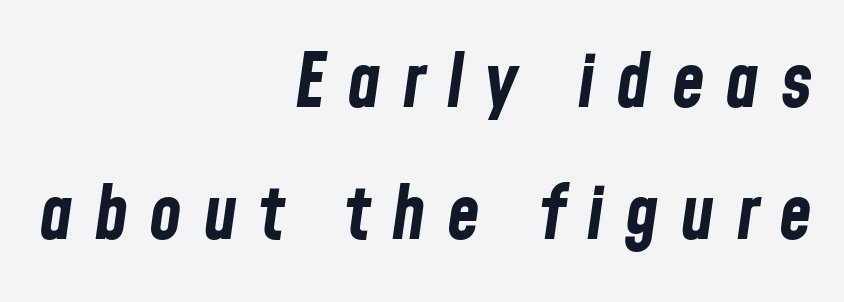
The type is letterspaced generously, with wide tracking. In CSS terms this would be text-align: right. Letters rest on an invisible, unmarked baseline. You can tell it's italic because the verticals aren't actually vertical. The letters advance in unequal steps, a hallmark of proportional type.
